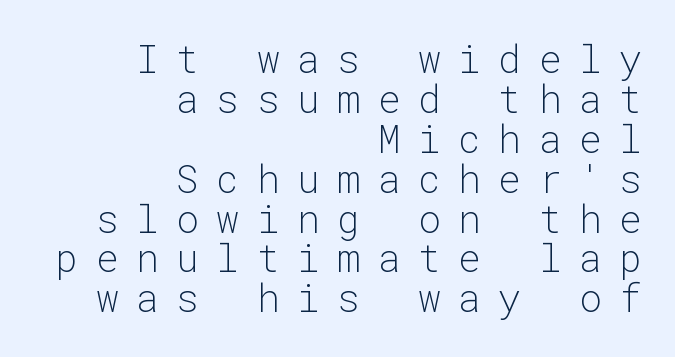
Any mark beneath the type? The region is blank. Reading down the column, the eye jumps only a short way to each next line. The tracking reads as deliberately expanded to a designer's eye. Each line ends at the same right margin while the left side varies. Is this a fixed-width face? Yes — each glyph sits in an identical cell. Ink coverage per letter is moderate at most.
